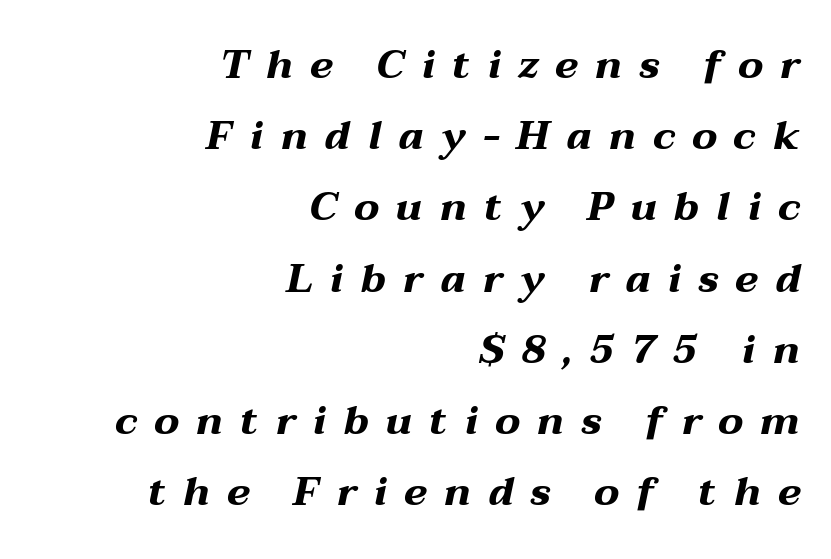
Q: Is the text bold? A: Yes.
Q: Is the text italic (slanted)? A: Yes, it leans right by about 12 degrees.
Q: Is the text underlined? A: No.
Q: How is the paragraph aligned? A: Right-aligned.
Q: Is the spacing between letters normal or unusually wide? A: Unusually wide.
Q: Width (condensed, normal, or wide)? A: Wide.
Q: Stroke contrast? A: Medium.
Q: x-height? A: Medium.
Q: Monospaced? A: No.
